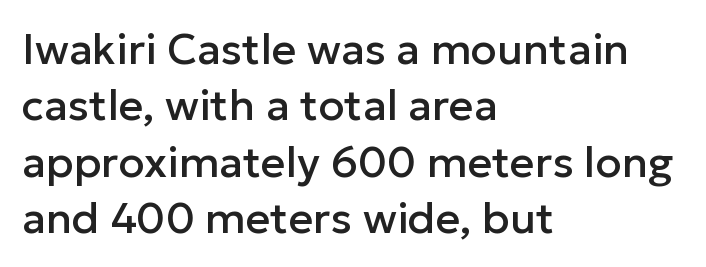
{"serif": "no", "italic": "no", "width": "normal", "stroke_contrast": "low", "x_height": "medium", "monospaced": "no", "underline": "no", "align": "left", "line_spacing": "normal", "line_spacing_ratio": 1.31, "letter_spacing": "normal", "letter_spacing_em": 0.0, "glyph_px": 43}
